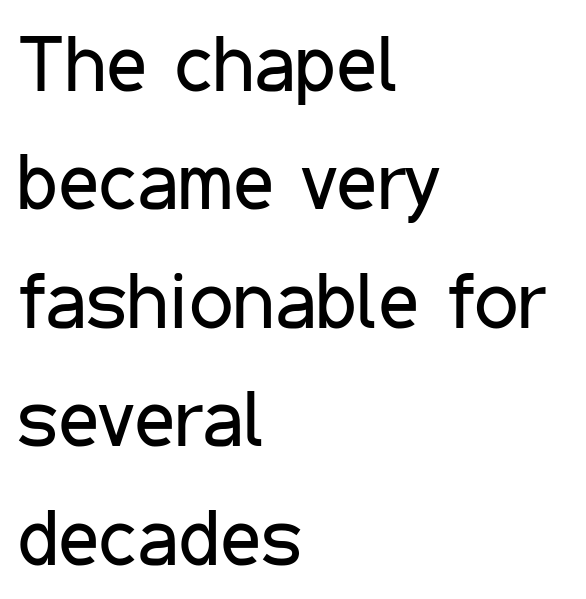
The rendering uses a moderate line-height, typical for paragraphs. Heft: none added — not bold. Tracking value appears to be zero — textbook default spacing. Caption: multi-line text, flush left, ragged right. The letters stand straight up with perfectly vertical stems. Underline: absent.
